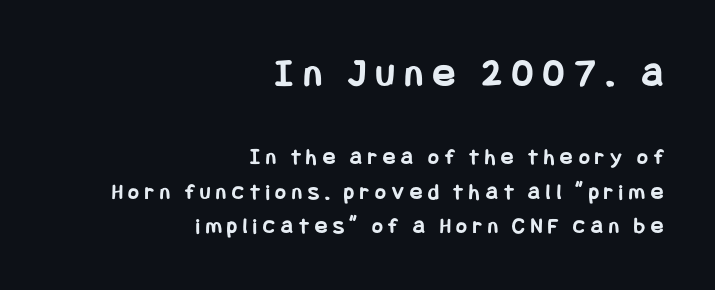
The image shows 41 px bold, condensed sans-serif type, upright; set right-aligned, normal line spacing (1.48x), unusually wide letter spacing (+0.26 em), not underlined; the first (top) block is 1.78x larger; low stroke contrast and a large x-height.
